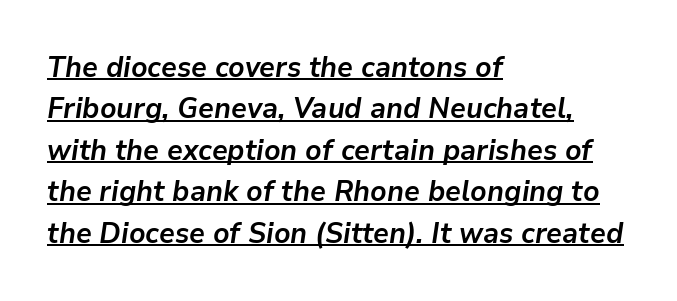
{"italic": "yes", "lean": "right", "slant_degrees": 9, "bold": "yes", "weight": "semibold", "width": "normal", "stroke_contrast": "low", "x_height": "medium", "monospaced": "no", "underline": "yes", "align": "left", "line_spacing": "normal", "line_spacing_ratio": 1.43, "letter_spacing": "normal", "letter_spacing_em": 0.0, "glyph_px": 29}
